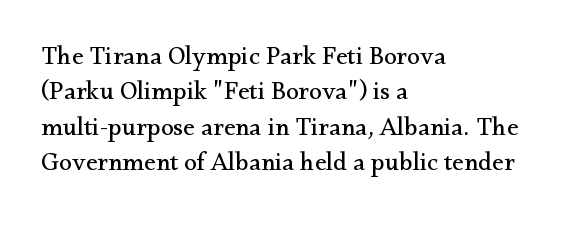
{"italic": "no", "bold": "no", "underline": "no", "align": "left", "line_spacing": "normal", "line_spacing_ratio": 1.36, "letter_spacing": "normal", "letter_spacing_em": 0.0, "glyph_px": 26}
